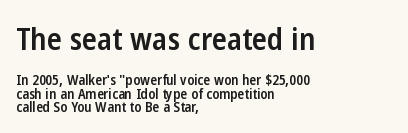
Q: Is the text bold? A: Semi-bold.
Q: Is the text italic (slanted)? A: No, it is upright.
Q: Is the typeface a serif or a sans-serif typeface? A: Sans-serif.
Q: Is the text underlined? A: No.
Q: How is the paragraph aligned? A: Left-aligned.
Q: Is the spacing between letters normal or unusually wide? A: Normal.
Q: Is the spacing between lines tight, normal or loose? A: Tight.
Q: Which block of text is set in a larger size, the first (top) or the second (bottom)? A: The first (top) one.
Q: Width (condensed, normal, or wide)? A: Condensed.
Q: Stroke contrast? A: Low.
Q: x-height? A: Medium.
Q: Monospaced? A: No.
